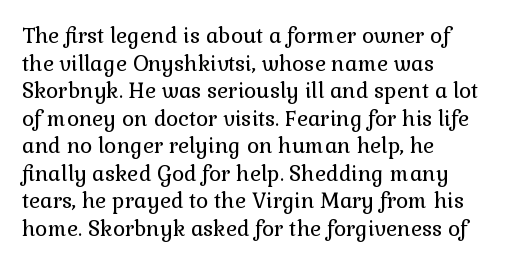
Q: Is the text bold? A: No.
Q: Is the text italic (slanted)? A: No, it is upright.
Q: Is the text underlined? A: No.
Q: How is the paragraph aligned? A: Left-aligned.
Q: Is the spacing between letters normal or unusually wide? A: Normal.
Q: Is the spacing between lines tight, normal or loose? A: Normal.
